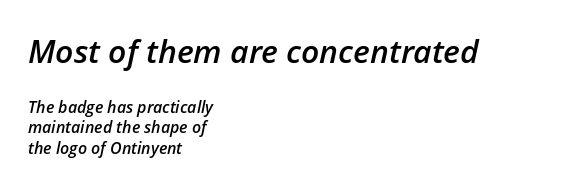
Q: Is the text bold? A: Semi-bold.
Q: Is the text italic (slanted)? A: Yes, it leans right by about 12 degrees.
Q: Is the text underlined? A: No.
Q: How is the paragraph aligned? A: Left-aligned.
Q: Is the spacing between letters normal or unusually wide? A: Normal.
Q: Is the spacing between lines tight, normal or loose? A: Normal.
Q: Which block of text is set in a larger size, the first (top) or the second (bottom)? A: The first (top) one.
Q: Width (condensed, normal, or wide)? A: Normal.
Q: Stroke contrast? A: Low.
Q: x-height? A: Medium.
Q: Monospaced? A: No.
